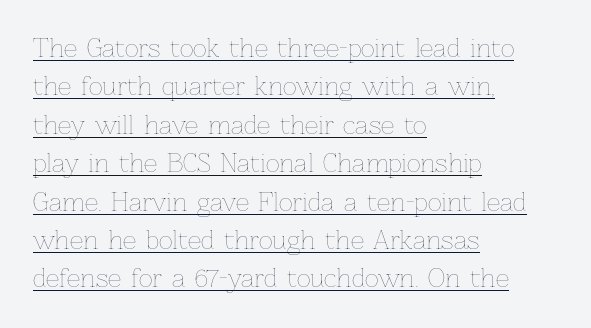
In CSS terms this would be text-align: left. You could call the tracking neutral — neither tight nor loose. Somebody hit Ctrl+U on this one — the words are underlined. Italic: no, the glyphs are upright roman.
